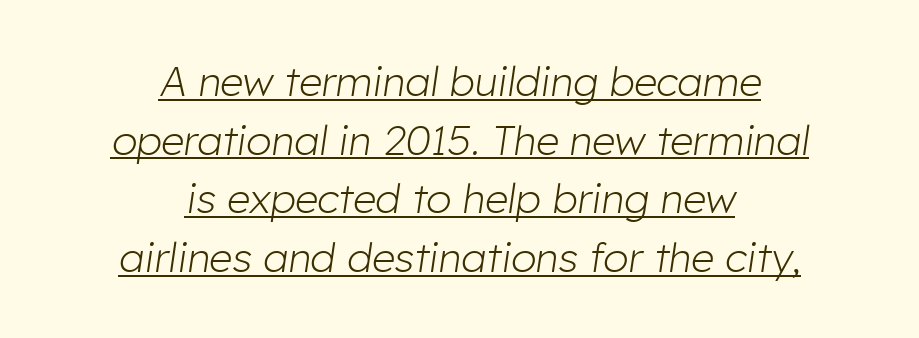
{"italic": "yes", "lean": "right", "slant_degrees": 8, "bold": "no", "weight": "light", "width": "normal", "stroke_contrast": "low", "x_height": "medium", "monospaced": "no", "underline": "yes", "align": "center", "line_spacing": "normal", "line_spacing_ratio": 1.43, "letter_spacing": "normal", "letter_spacing_em": 0.0, "glyph_px": 41}
